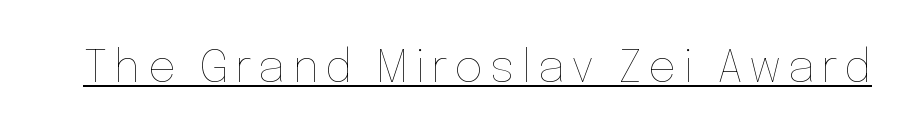
You could not count columns in this text — the font is proportionally spaced. Heft: none added — not bold. A baseline rule has been typeset under these characters. Nope, not italic — everything's standing straight.
